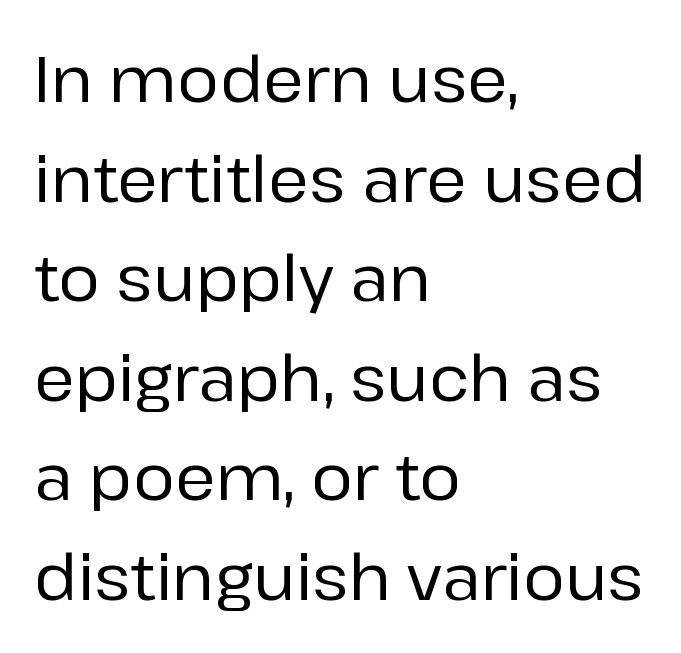
Q: Is the text italic (slanted)? A: No, it is upright.
Q: Is the typeface a serif or a sans-serif typeface? A: Sans-serif.
Q: Is the text underlined? A: No.
Q: How is the paragraph aligned? A: Left-aligned.
Q: Is the spacing between letters normal or unusually wide? A: Normal.
Q: Is the spacing between lines tight, normal or loose? A: Normal.
Q: Width (condensed, normal, or wide)? A: Normal.
Q: Stroke contrast? A: Low.
Q: x-height? A: Medium.
Q: Monospaced? A: No.
